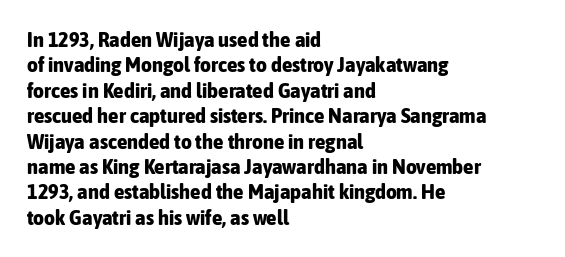
{"italic": "no", "bold": "yes", "underline": "no", "align": "left", "line_spacing_ratio": 1.21, "letter_spacing": "normal", "letter_spacing_em": 0.0, "glyph_px": 21}
